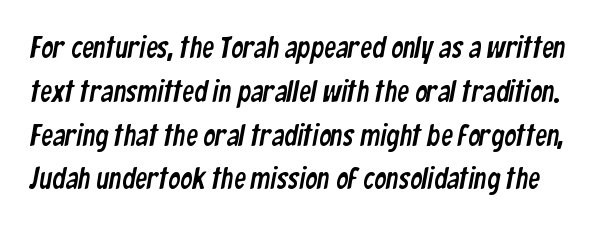
{"serif": "no", "width": "condensed", "stroke_contrast": "low", "x_height": "medium", "monospaced": "no", "underline": "no", "line_spacing": "normal", "line_spacing_ratio": 1.46, "letter_spacing": "normal", "letter_spacing_em": 0.0, "glyph_px": 30}
